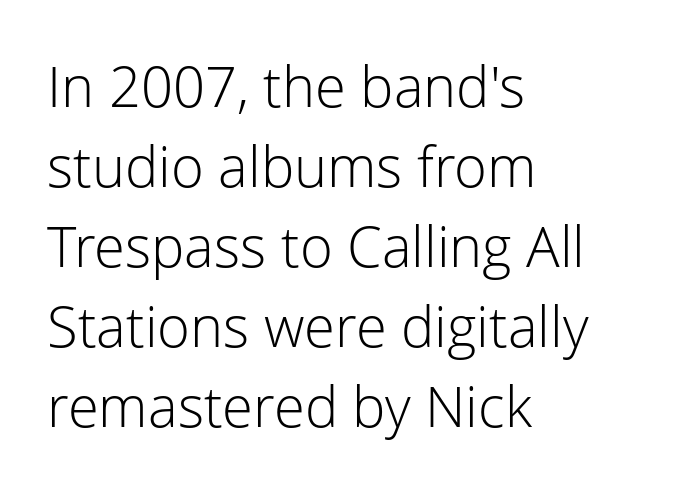
{"serif": "no", "italic": "no", "bold": "no", "weight": "light", "width": "normal", "stroke_contrast": "low", "x_height": "medium", "monospaced": "no", "underline": "no", "align": "left", "line_spacing": "normal", "line_spacing_ratio": 1.43, "letter_spacing": "normal", "letter_spacing_em": 0.0, "glyph_px": 56}
